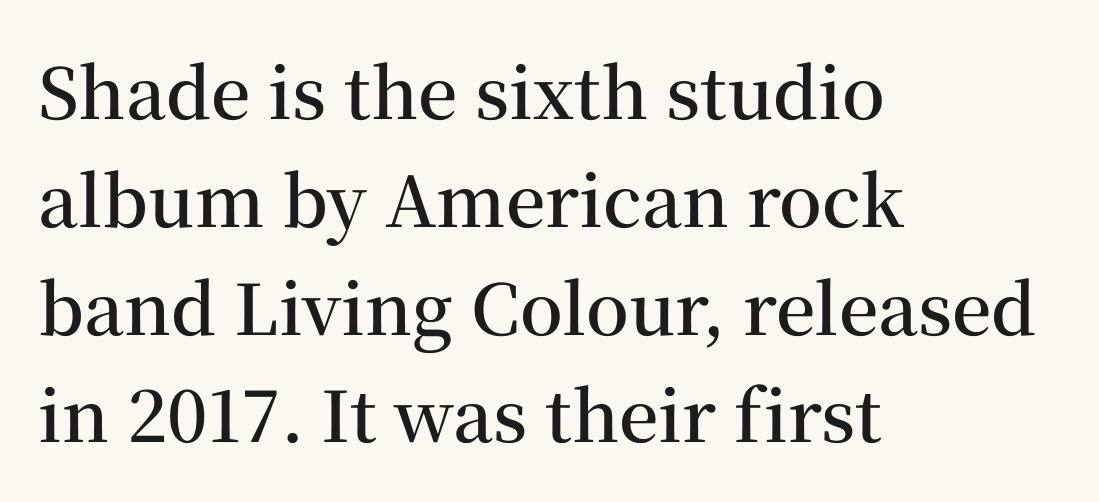
Vertically, the passage feels balanced, rows spaced as you'd expect. The lines are quadded left. Moderately thickened strokes mark this as semibold type. What stands out about the letter spacing? Nothing — it is the standard amount.
